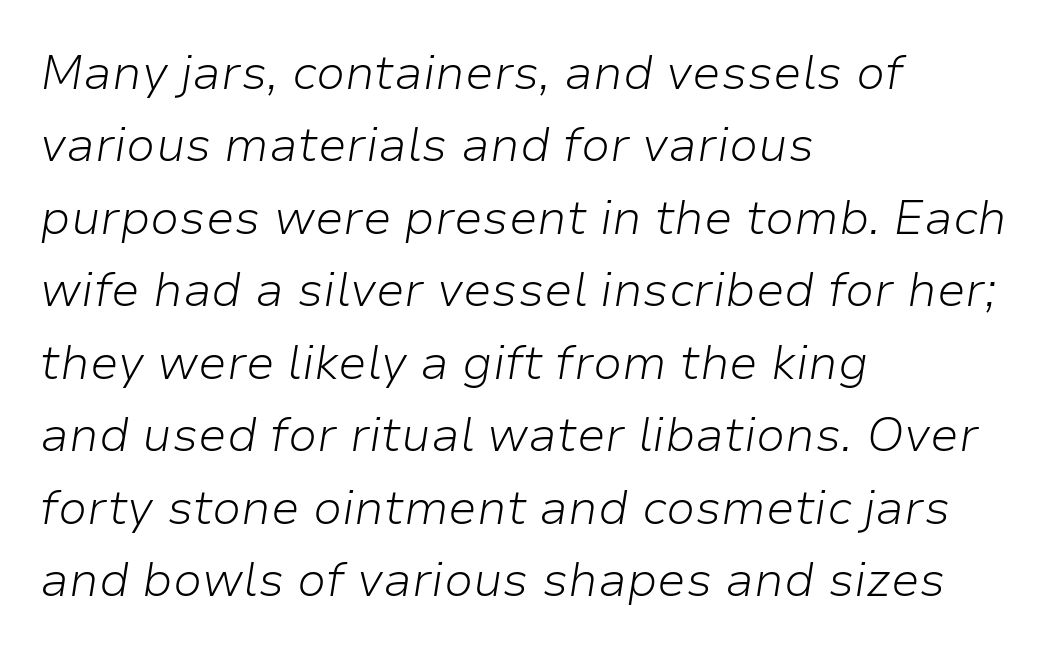
Nothing unusual about the tracking: characters are spaced as the font intends. One glance says typical: line gaps are just what's usual. The letterforms sit at book weight or below. The axis of the letterforms is tilted away from vertical.
